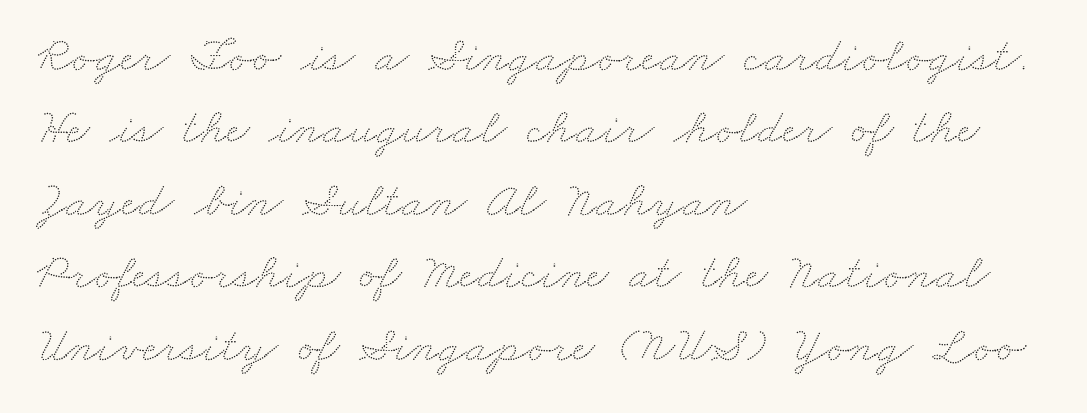
{"width": "wide", "stroke_contrast": "low", "x_height": "small", "monospaced": "no", "underline": "no", "align": "left", "line_spacing": "normal", "line_spacing_ratio": 1.45, "letter_spacing": "normal", "letter_spacing_em": 0.0, "glyph_px": 50}
